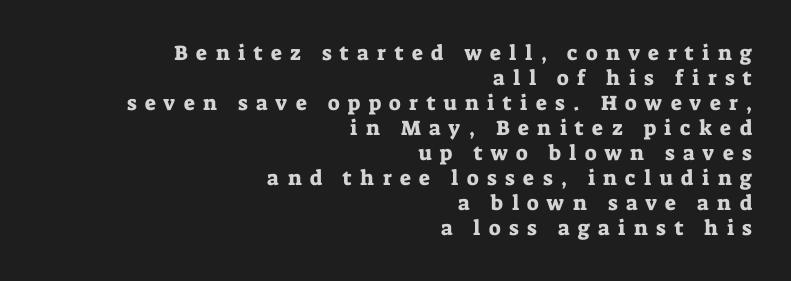
Quick note: not italic, upright. Inter-character spacing is expanded well beyond the font's built-in metrics. Words float on clear page, feet unadorned. Line endings align vertically; line beginnings do not.
